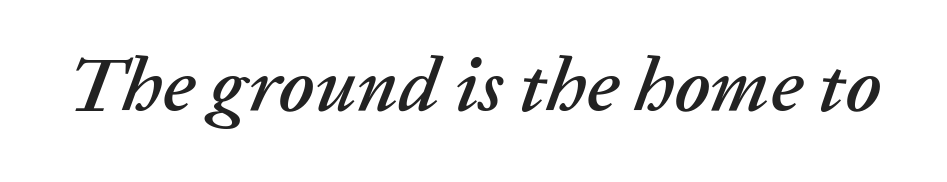
The image shows 77 px text type, italic (leaning right); set normal letter spacing, not underlined; low stroke contrast and a medium x-height.
